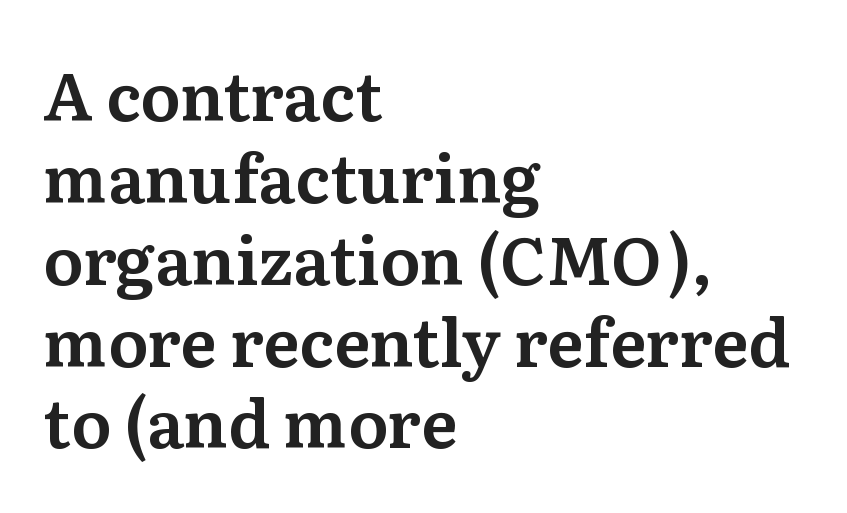
Looks like regular typesetting: each glyph gets only the width it needs. The passage shown is not underscored anywhere. Visually the block forms a straight wall on the left and a jagged coastline on the right. Each letter's strokes conclude with small projecting serifs. A roman cut, with each character standing at attention. Honestly, the letter spacing is just normal — you wouldn't notice it.
